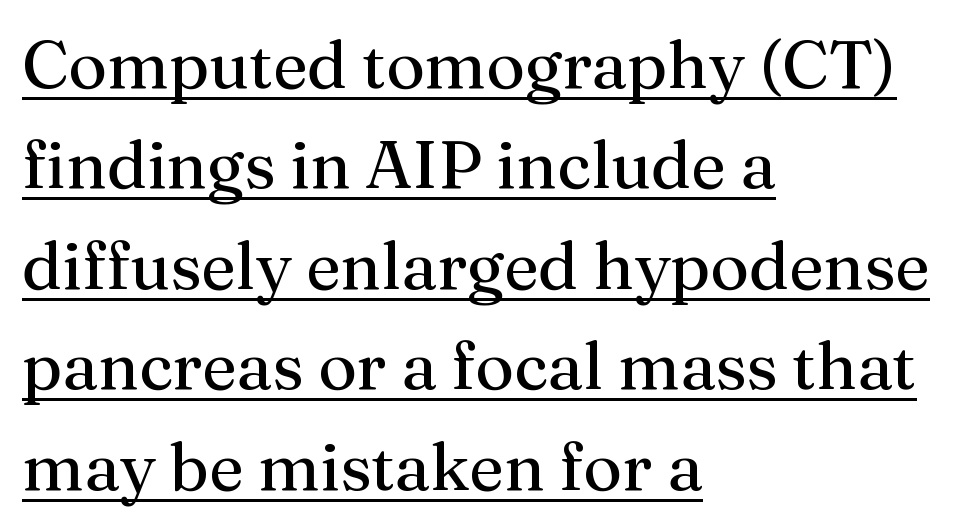
Font category for this specimen: serif. A typesetter would call this zero additional tracking. Stem width sits at or under what a default text font uses. The line-height multiplier appears to be the usual default.
